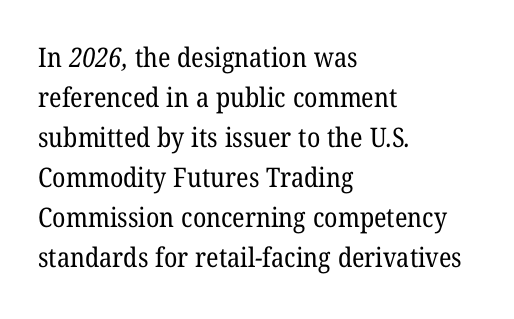
The image shows 27 px text type; set left-aligned, normal line spacing (1.48x), normal letter spacing, not underlined.
